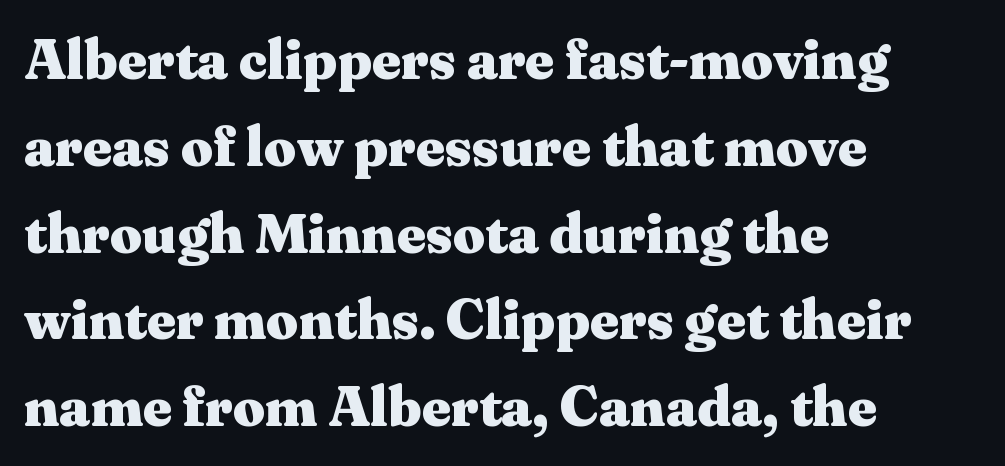
In terms of leading, this rendering sits right in the middle. The characters display serif detailing at their extremities. Unlike italic type, these characters show no tilt at all. Chunky letters — that's bold for sure. Descenders hang freely into open space.
